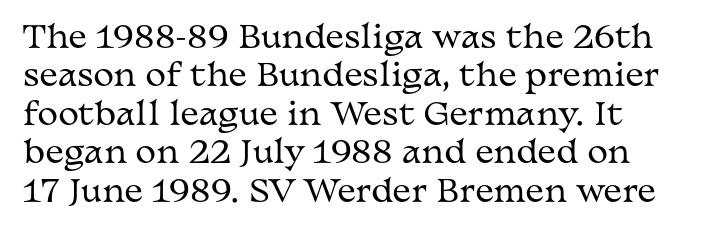
{"serif": "yes", "italic": "no", "bold": "no", "weight": "regular", "width": "wide", "stroke_contrast": "medium", "x_height": "medium", "monospaced": "no", "underline": "no", "align": "left", "line_spacing_ratio": 1.24, "letter_spacing": "normal", "letter_spacing_em": 0.0, "glyph_px": 31}
